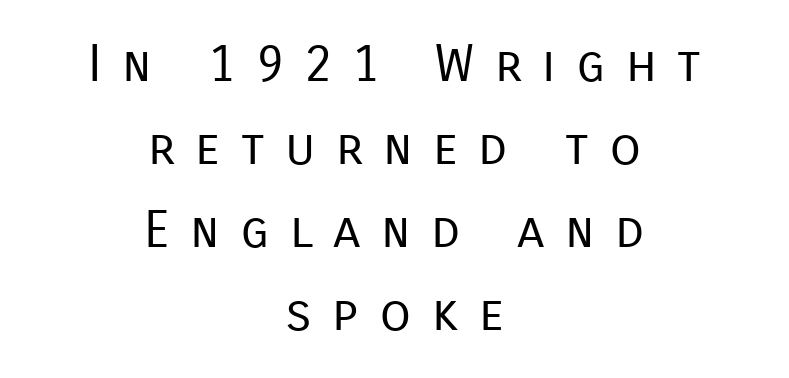
{"serif": "no", "italic": "no", "bold": "no", "weight": "regular", "width": "normal", "stroke_contrast": "low", "x_height": "medium", "monospaced": "no", "underline": "no", "align": "center", "line_spacing": "normal", "line_spacing_ratio": 1.63, "letter_spacing": "wide", "letter_spacing_em": 0.4, "glyph_px": 51}
